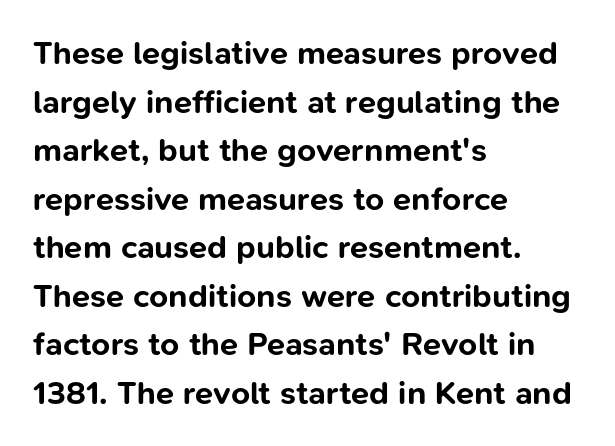
Note: no serifs on the glyphs. The letters stand straight up with perfectly vertical stems. Weight check: bold — yes, fully. The letters advance in unequal steps, a hallmark of proportional type.
